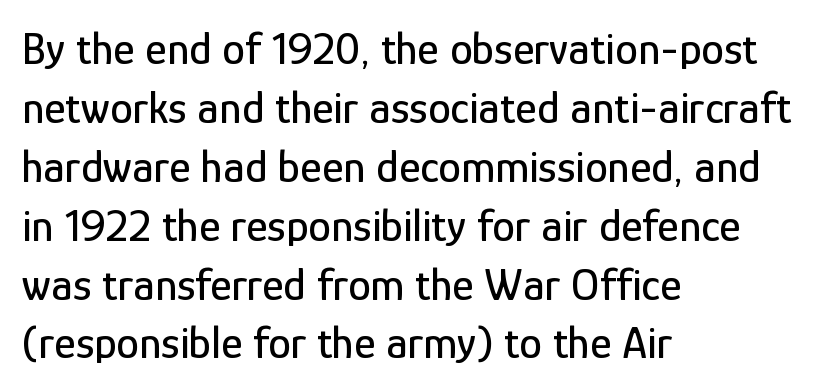
The image shows 46 px condensed sans-serif type, upright; set left-aligned, normal line spacing (1.28x), normal letter spacing, not underlined; low stroke contrast and a medium x-height.
